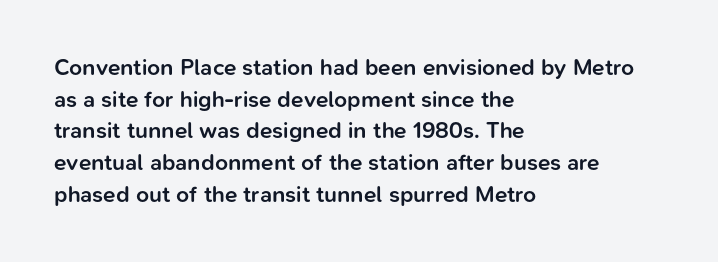
{"italic": "no", "bold": "semi", "underline": "no", "align": "left", "line_spacing": "normal", "line_spacing_ratio": 1.38, "letter_spacing": "normal", "letter_spacing_em": 0.0, "glyph_px": 23}
